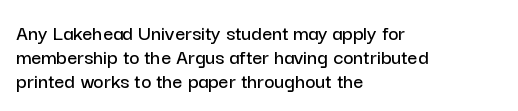
Q: Is the text italic (slanted)? A: No, it is upright.
Q: Is the text underlined? A: No.
Q: How is the paragraph aligned? A: Left-aligned.
Q: Is the spacing between letters normal or unusually wide? A: Normal.
Q: Is the spacing between lines tight, normal or loose? A: Tight.
